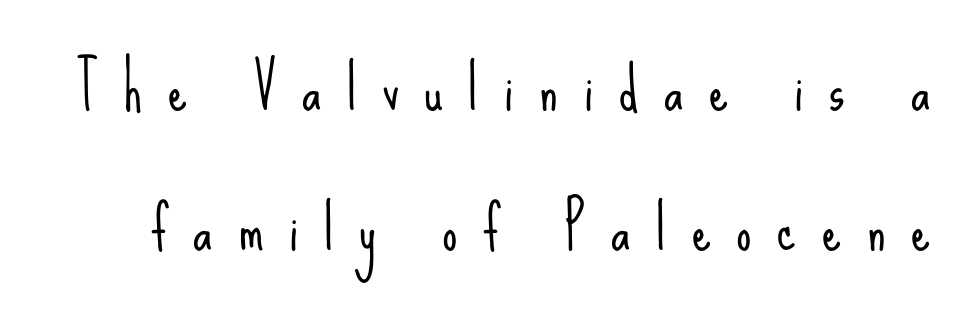
Spacing verdict: proportional, widths tailored to each character. Rule under the text: the space is simply empty. The lettering holds an erect, upright posture throughout. Rows of type keep a wide berth in the vertical direction.
